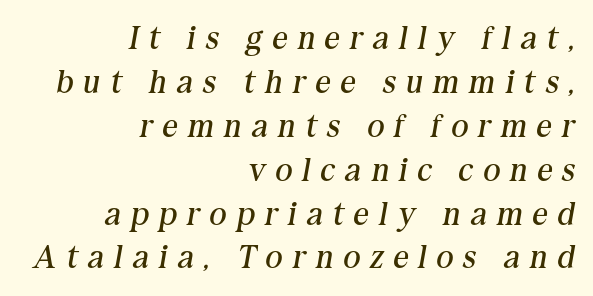
The image shows 33 px regular-weight serif type, italic (leaning right); set right-aligned, normal line spacing (1.33x), unusually wide letter spacing (+0.31 em), not underlined; medium stroke contrast and a medium x-height.
